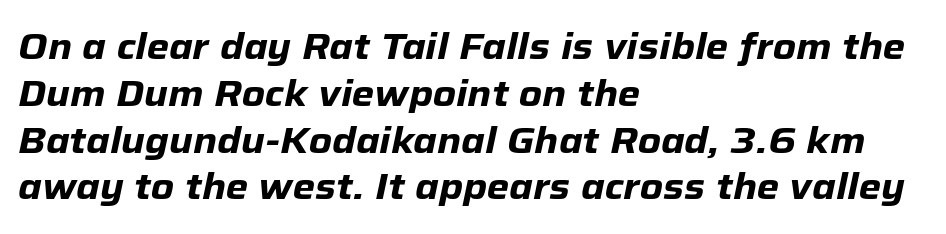
The image shows 36 px heavy type, italic (leaning right); set left-aligned, normal line spacing (1.3x), normal letter spacing, not underlined; low stroke contrast and a medium x-height.
